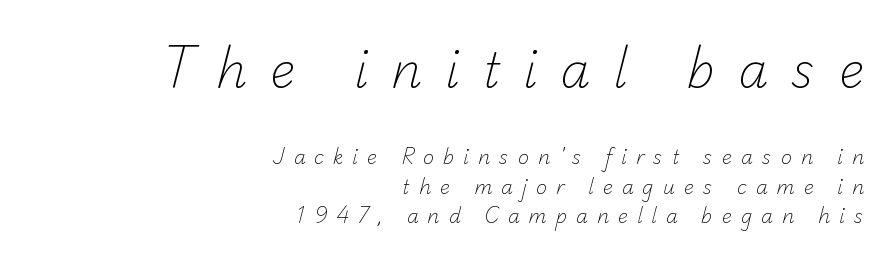
{"serif": "no", "bold": "no", "weight": "light", "width": "normal", "stroke_contrast": "low", "x_height": "small", "monospaced": "no", "underline": "no", "align": "right", "line_spacing": "normal", "line_spacing_ratio": 1.57, "letter_spacing": "wide", "letter_spacing_em": 0.47, "larger_block": "first", "size_ratio": 2.53, "glyph_px": 48}
